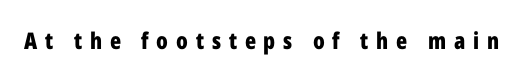
Q: Is the text bold? A: Yes.
Q: Is the text italic (slanted)? A: No, it is upright.
Q: Is the text underlined? A: No.
Q: Is the spacing between letters normal or unusually wide? A: Unusually wide.
